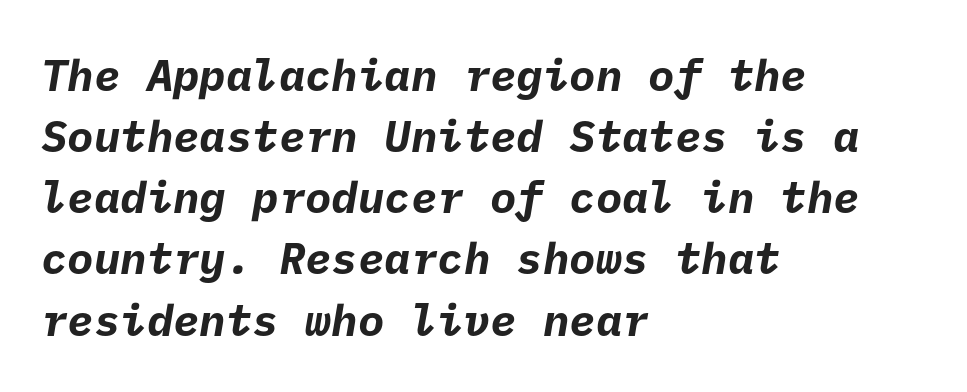
Q: Is the text bold? A: Yes.
Q: Is the typeface a serif or a sans-serif typeface? A: Sans-serif.
Q: Is the text underlined? A: No.
Q: How is the paragraph aligned? A: Left-aligned.
Q: Is the spacing between letters normal or unusually wide? A: Normal.
Q: Is the spacing between lines tight, normal or loose? A: Normal.
Q: Width (condensed, normal, or wide)? A: Normal.
Q: Stroke contrast? A: Low.
Q: x-height? A: Medium.
